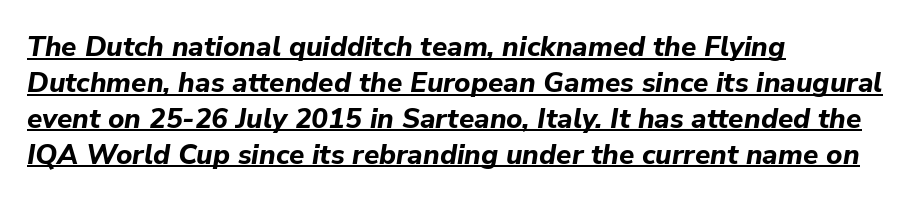
{"italic": "yes", "lean": "right", "slant_degrees": 9, "bold": "yes", "weight": "bold", "width": "normal", "stroke_contrast": "low", "x_height": "medium", "monospaced": "no", "underline": "yes", "align": "left", "line_spacing": "normal", "line_spacing_ratio": 1.28, "letter_spacing": "normal", "letter_spacing_em": 0.0, "glyph_px": 28}
